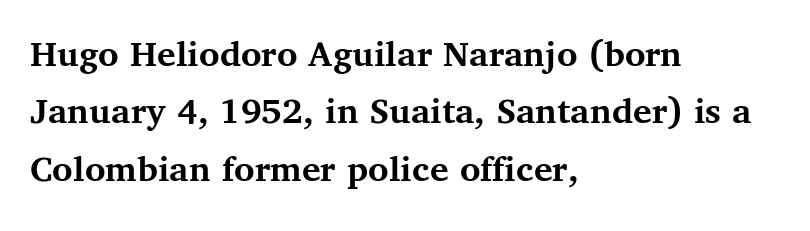
Q: Is the text bold? A: Yes.
Q: Is the text italic (slanted)? A: No, it is upright.
Q: Is the typeface a serif or a sans-serif typeface? A: Serif.
Q: Is the text underlined? A: No.
Q: How is the paragraph aligned? A: Left-aligned.
Q: Is the spacing between letters normal or unusually wide? A: Normal.
Q: Is the spacing between lines tight, normal or loose? A: Normal.
Q: Width (condensed, normal, or wide)? A: Normal.
Q: Stroke contrast? A: Medium.
Q: x-height? A: Medium.
Q: Monospaced? A: No.
